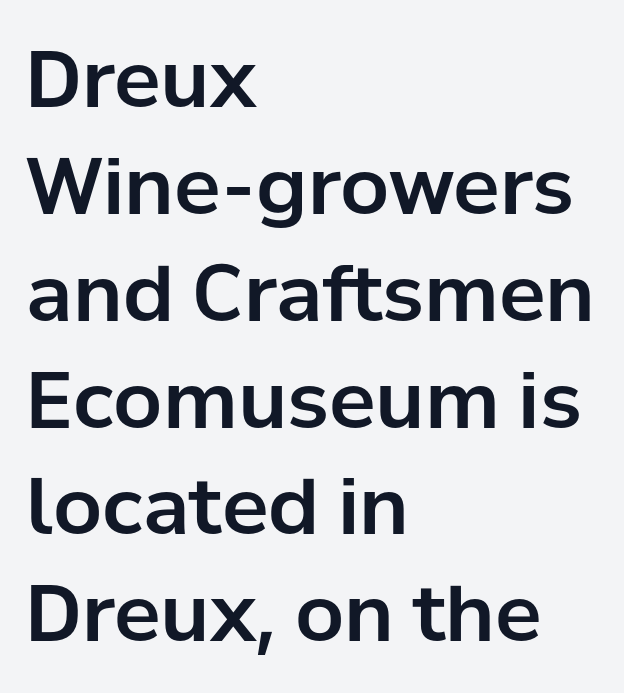
The image shows 78 px sans-serif type, upright; set left-aligned, normal line spacing (1.37x), normal letter spacing, not underlined; low stroke contrast and a medium x-height.
